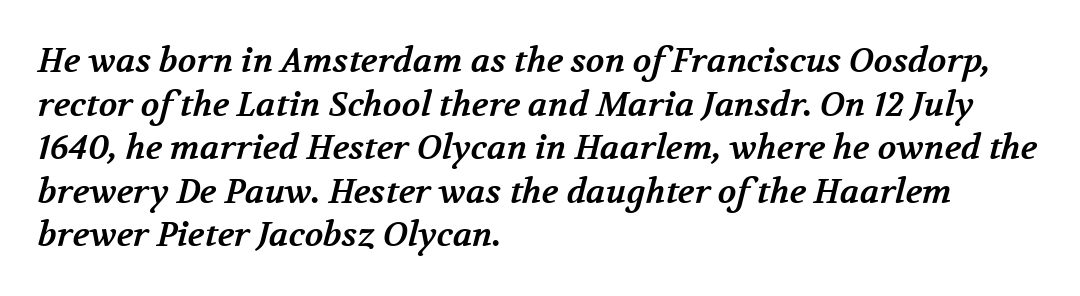
Q: Is the text bold? A: Yes.
Q: Is the typeface a serif or a sans-serif typeface? A: Serif.
Q: Is the text underlined? A: No.
Q: How is the paragraph aligned? A: Left-aligned.
Q: Is the spacing between letters normal or unusually wide? A: Normal.
Q: Is the spacing between lines tight, normal or loose? A: Normal.
Q: Width (condensed, normal, or wide)? A: Normal.
Q: Stroke contrast? A: Medium.
Q: x-height? A: Medium.
Q: Monospaced? A: No.
